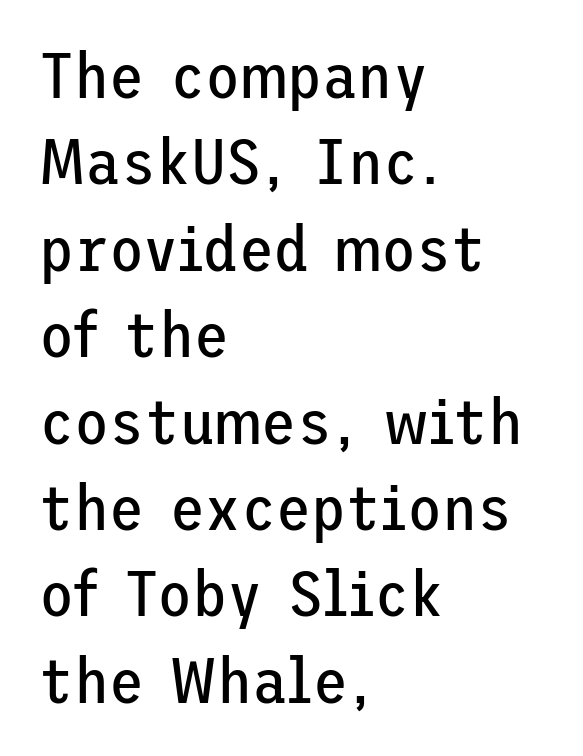
Lines of text with bare space underneath. Nope, not italic — everything's standing straight. These lines stack with their left ends in a neat column. The type family on display is of the sans-serif kind. Stems and bowls with no extra thickness — not bold. Quick note: interline space is typical.
